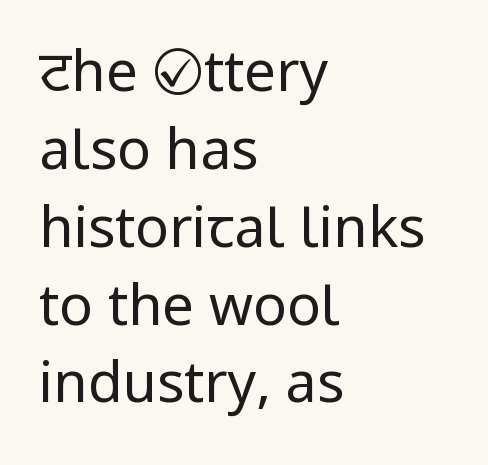
Q: Is the text bold? A: No.
Q: Is the text italic (slanted)? A: No, it is upright.
Q: Is the typeface a serif or a sans-serif typeface? A: Sans-serif.
Q: Is the text underlined? A: No.
Q: How is the paragraph aligned? A: Left-aligned.
Q: Is the spacing between letters normal or unusually wide? A: Normal.
Q: Is the spacing between lines tight, normal or loose? A: Normal.
Q: Width (condensed, normal, or wide)? A: Condensed.
Q: Stroke contrast? A: Low.
